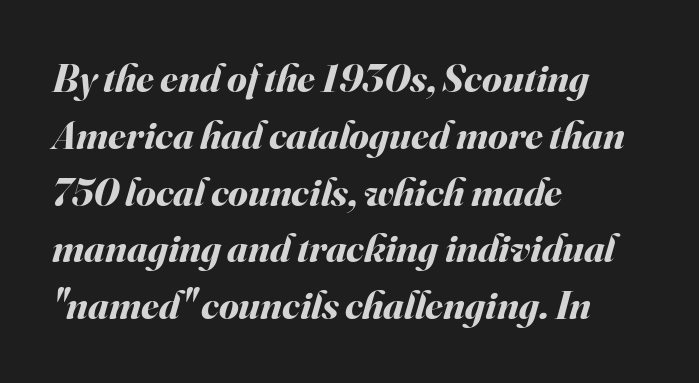
The image shows 40 px bold type, italic (leaning right); set left-aligned, normal line spacing (1.42x), normal letter spacing, not underlined; medium stroke contrast and a small x-height.
